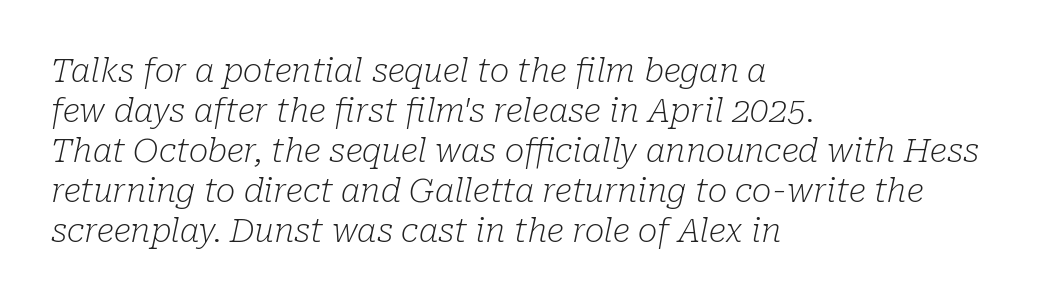
The image shows 33 px light serif type, italic (leaning right); set left-aligned, line spacing 1.21x, normal letter spacing, not underlined; low stroke contrast and a medium x-height.
